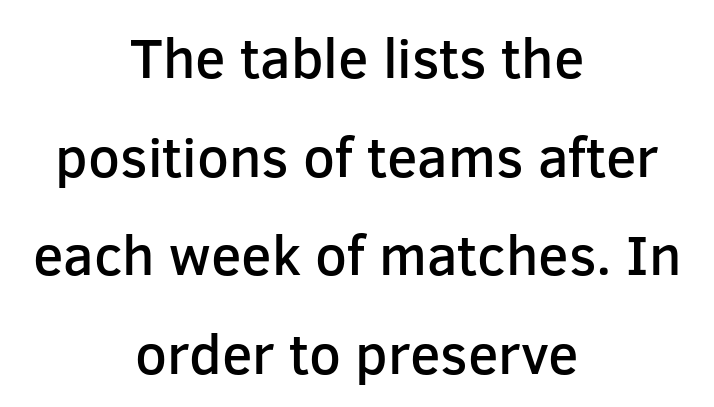
{"serif": "no", "italic": "no", "bold": "semi", "weight": "semibold", "width": "normal", "stroke_contrast": "low", "x_height": "medium", "monospaced": "no", "underline": "no", "align": "center", "line_spacing_ratio": 1.76, "letter_spacing": "normal", "letter_spacing_em": 0.0, "glyph_px": 56}
